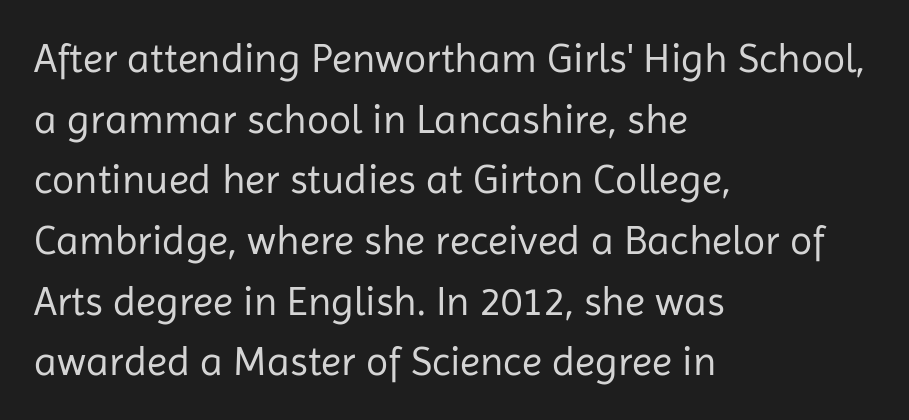
Has an underline been added? It has not. Does the copy run flush right? No — it runs flush left. Do the characters align in a grid? No, the font is proportional. The gaps between neighbouring characters are ordinary and unremarkable. Unlike italic type, these characters show no tilt at all. Think standard paragraph weight, or any step lighter than that.
